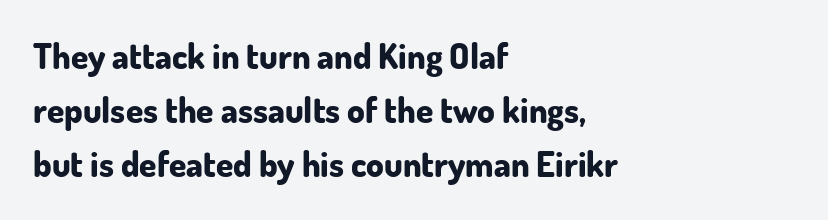
Q: Is the text bold? A: Yes.
Q: Is the text italic (slanted)? A: No, it is upright.
Q: Is the typeface a serif or a sans-serif typeface? A: Sans-serif.
Q: Is the text underlined? A: No.
Q: How is the paragraph aligned? A: Left-aligned.
Q: Is the spacing between letters normal or unusually wide? A: Normal.
Q: Is the spacing between lines tight, normal or loose? A: Normal.
Q: Width (condensed, normal, or wide)? A: Normal.
Q: Stroke contrast? A: Low.
Q: x-height? A: Small.
Q: Monospaced? A: No.
